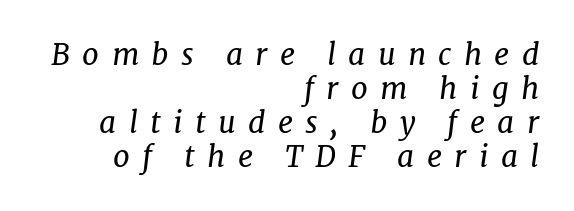
Designer's note — italics engaged. Vertical spacing — tight. Observe the serifs anchoring each vertical stroke in this sample. Teacher's note: observe the even right margin — that is flush-right alignment. Beneath every word, the page is bare. Loose tracking; the words dissolve into strings of separated letters.
